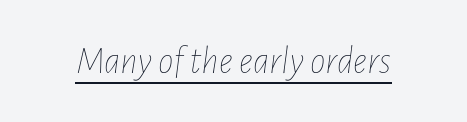
The image shows 39 px thin, condensed type, italic (leaning right); set normal letter spacing, underlined; low stroke contrast and a medium x-height.
